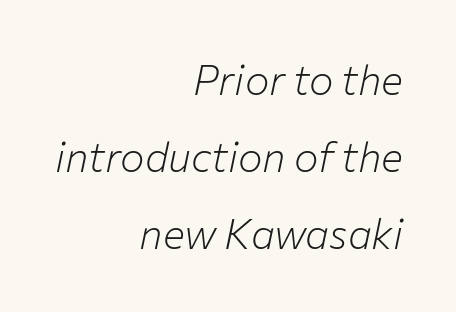
{"italic": "yes", "lean": "right", "slant_degrees": 12, "bold": "no", "weight": "light", "width": "normal", "stroke_contrast": "low", "x_height": "medium", "monospaced": "no", "underline": "no", "align": "right", "line_spacing_ratio": 1.88, "letter_spacing": "normal", "letter_spacing_em": 0.0, "glyph_px": 41}
